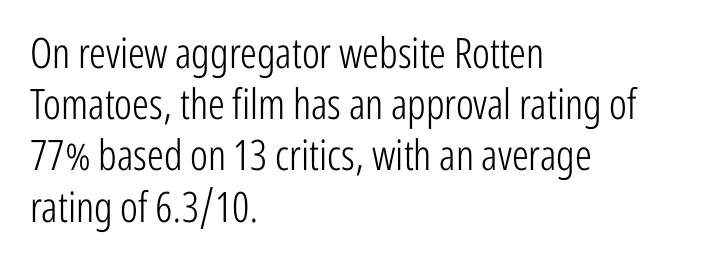
{"serif": "no", "italic": "no", "bold": "no", "weight": "light", "width": "condensed", "stroke_contrast": "low", "x_height": "medium", "monospaced": "no", "underline": "no", "align": "left", "line_spacing_ratio": 1.22, "letter_spacing": "normal", "letter_spacing_em": 0.0, "glyph_px": 42}
